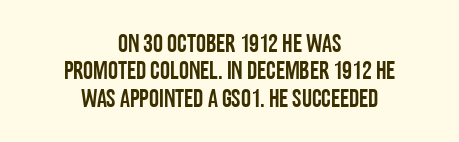
The image shows 25 px text type, upright; set centered, tight line spacing (1.1x), normal letter spacing, not underlined.
